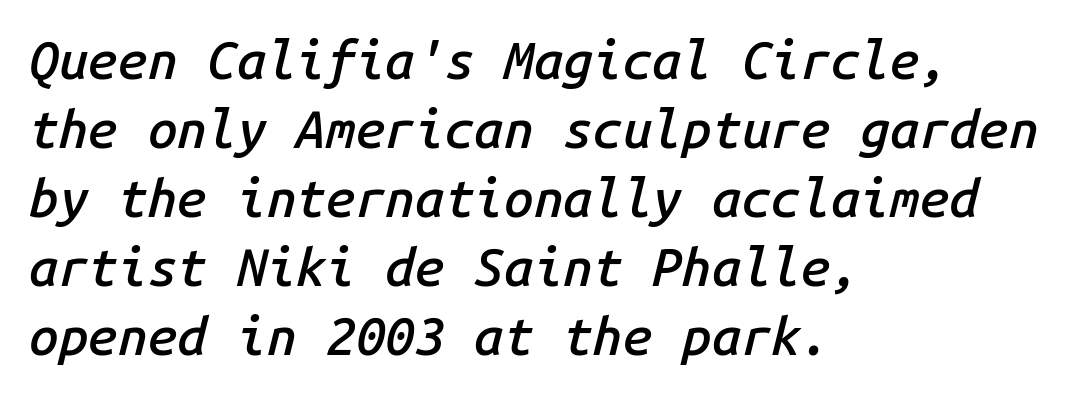
In terms of weight, the rendering is demibold, just under bold. Summary of vertical rhythm: regular, with standard interline spacing. Is the type slanted? Yes — the strokes lean at a clear angle. Looks like terminal output: every glyph gets an equal slot. Visually the block forms a straight wall on the left and a jagged coastline on the right.
